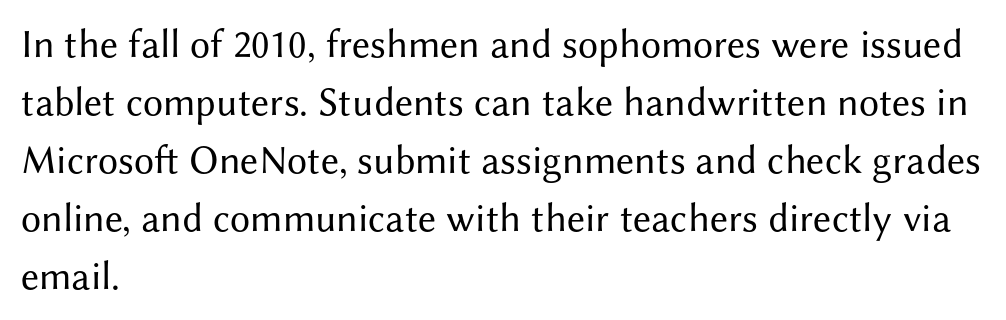
Q: Is the text bold? A: No.
Q: Is the text italic (slanted)? A: No, it is upright.
Q: Is the typeface a serif or a sans-serif typeface? A: Sans-serif.
Q: Is the text underlined? A: No.
Q: How is the paragraph aligned? A: Left-aligned.
Q: Is the spacing between letters normal or unusually wide? A: Normal.
Q: Is the spacing between lines tight, normal or loose? A: Normal.
Q: Width (condensed, normal, or wide)? A: Normal.
Q: Stroke contrast? A: Medium.
Q: x-height? A: Medium.
Q: Monospaced? A: No.
